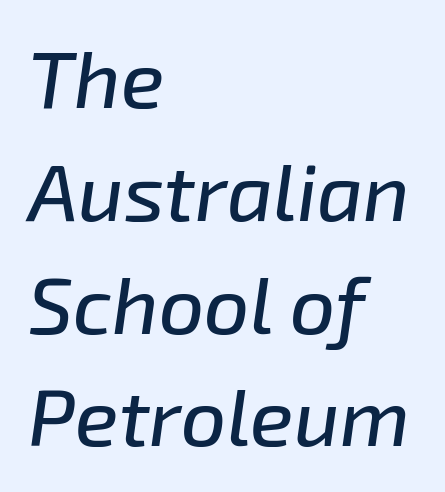
The image shows 80 px text type, italic (leaning right); set left-aligned, normal line spacing (1.41x), normal letter spacing, not underlined; low stroke contrast and a medium x-height.
